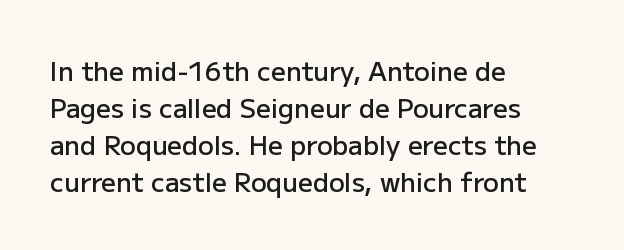
Q: Is the text bold? A: Semi-bold.
Q: Is the text italic (slanted)? A: No, it is upright.
Q: Is the text underlined? A: No.
Q: How is the paragraph aligned? A: Left-aligned.
Q: Is the spacing between letters normal or unusually wide? A: Normal.
Q: Is the spacing between lines tight, normal or loose? A: Normal.
